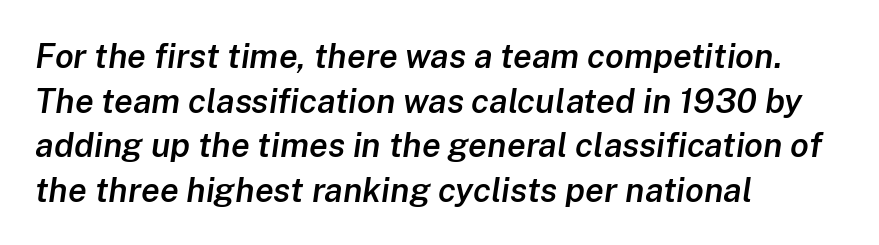
{"italic": "yes", "lean": "right", "slant_degrees": 8, "bold": "semi", "weight": "semibold", "width": "normal", "stroke_contrast": "low", "x_height": "medium", "monospaced": "no", "underline": "no", "align": "left", "line_spacing": "normal", "line_spacing_ratio": 1.31, "letter_spacing": "normal", "letter_spacing_em": 0.0, "glyph_px": 34}
